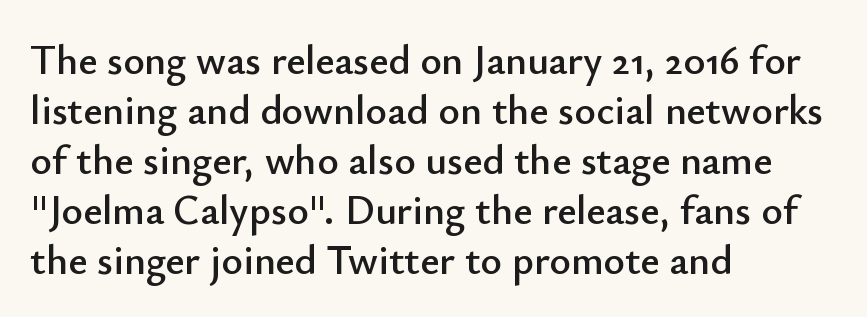
The type sits square on the baseline with zero lean. Type style note: lacks serifs. The letterforms sit shoulder to shoulder at normal distance. You could not count columns in this text — the font is proportionally spaced. The baseline area is clear. Each line starts at the same left margin while the right side varies.
